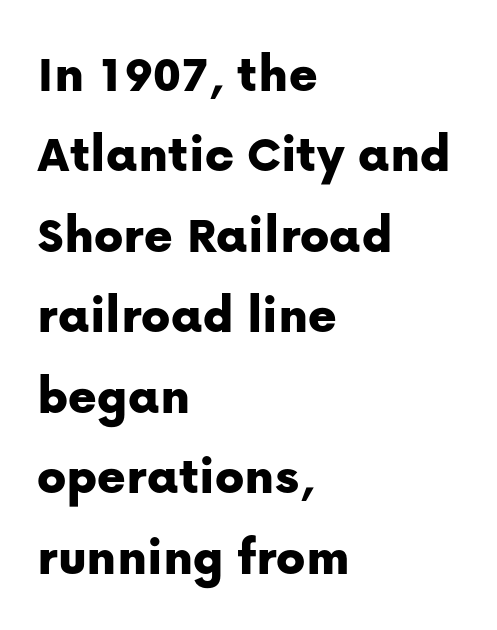
Q: Is the text italic (slanted)? A: No, it is upright.
Q: Is the typeface a serif or a sans-serif typeface? A: Sans-serif.
Q: Is the text underlined? A: No.
Q: How is the paragraph aligned? A: Left-aligned.
Q: Is the spacing between letters normal or unusually wide? A: Normal.
Q: Is the spacing between lines tight, normal or loose? A: Normal.
Q: Width (condensed, normal, or wide)? A: Normal.
Q: Stroke contrast? A: Low.
Q: x-height? A: Medium.
Q: Monospaced? A: No.
